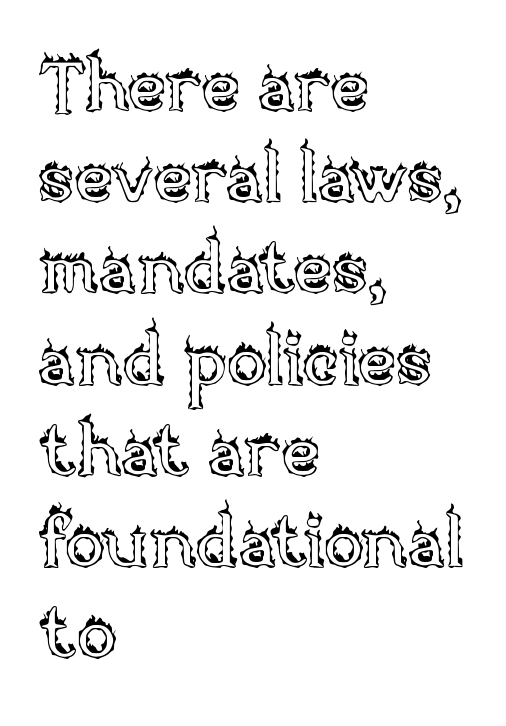
{"italic": "no", "width": "normal", "x_height": "large", "monospaced": "no", "underline": "no", "align": "left", "line_spacing": "normal", "line_spacing_ratio": 1.25, "letter_spacing": "normal", "letter_spacing_em": 0.0, "glyph_px": 73}
